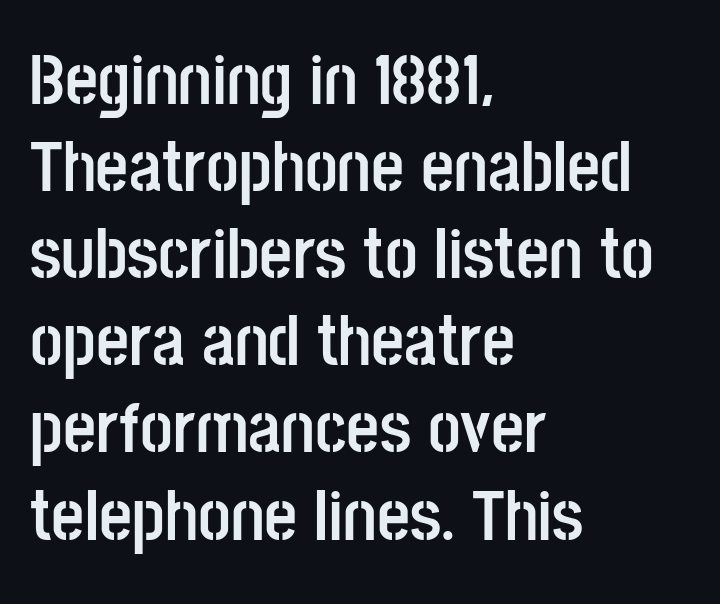
{"serif": "no", "italic": "no", "bold": "yes", "weight": "semibold", "width": "condensed", "stroke_contrast": "low", "x_height": "large", "monospaced": "no", "underline": "no", "align": "left", "line_spacing_ratio": 1.21, "letter_spacing": "normal", "letter_spacing_em": 0.0, "glyph_px": 72}
